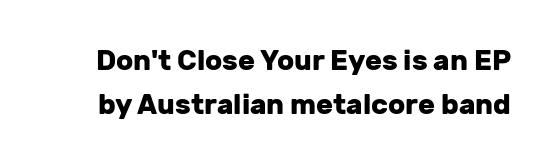
Q: Is the text bold? A: Yes.
Q: Is the text italic (slanted)? A: No, it is upright.
Q: Is the typeface a serif or a sans-serif typeface? A: Sans-serif.
Q: Is the text underlined? A: No.
Q: Is the spacing between letters normal or unusually wide? A: Normal.
Q: Is the spacing between lines tight, normal or loose? A: Normal.
Q: Width (condensed, normal, or wide)? A: Normal.
Q: Stroke contrast? A: Low.
Q: x-height? A: Medium.
Q: Monospaced? A: No.
